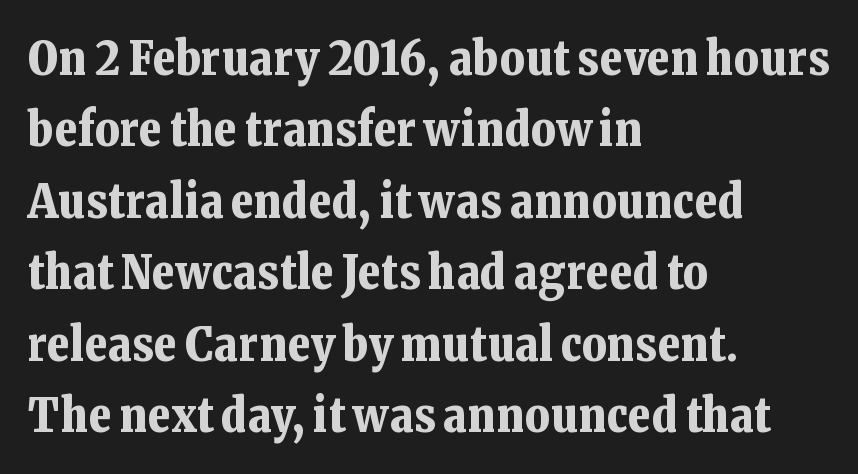
The image shows 47 px bold serif type, upright; set left-aligned, normal line spacing (1.52x), normal letter spacing, not underlined; low stroke contrast and a medium x-height.
